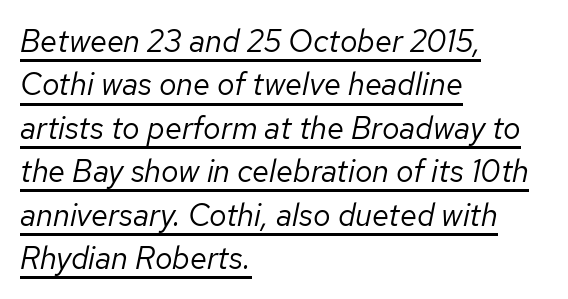
{"italic": "yes", "lean": "right", "slant_degrees": 12, "bold": "no", "weight": "regular", "width": "normal", "stroke_contrast": "low", "x_height": "medium", "monospaced": "no", "underline": "yes", "align": "left", "line_spacing": "normal", "line_spacing_ratio": 1.4, "letter_spacing": "normal", "letter_spacing_em": 0.0, "glyph_px": 31}
